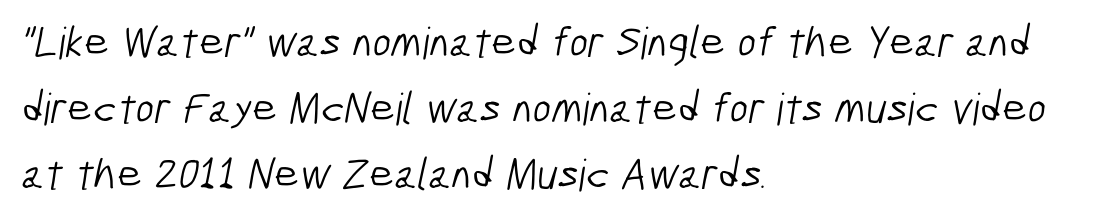
Q: Is the text bold? A: No.
Q: Is the typeface a serif or a sans-serif typeface? A: Sans-serif.
Q: Is the text underlined? A: No.
Q: How is the paragraph aligned? A: Left-aligned.
Q: Is the spacing between letters normal or unusually wide? A: Normal.
Q: Is the spacing between lines tight, normal or loose? A: Normal.
Q: Width (condensed, normal, or wide)? A: Condensed.
Q: Stroke contrast? A: Low.
Q: x-height? A: Medium.
Q: Monospaced? A: No.
